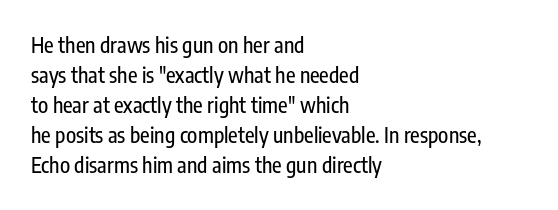
{"italic": "no", "underline": "no", "align": "left", "line_spacing": "normal", "line_spacing_ratio": 1.43, "letter_spacing": "normal", "letter_spacing_em": 0.0, "glyph_px": 21}
